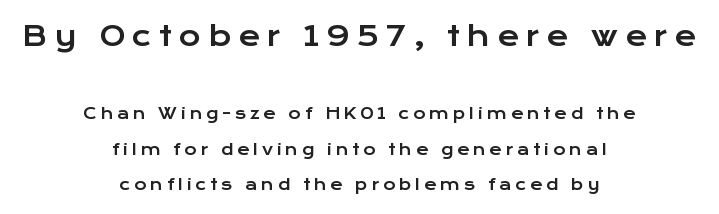
{"italic": "no", "underline": "no", "align": "center", "line_spacing": "loose", "line_spacing_ratio": 2.36, "letter_spacing": "wide", "letter_spacing_em": 0.25, "larger_block": "first", "size_ratio": 1.8, "glyph_px": 27}
